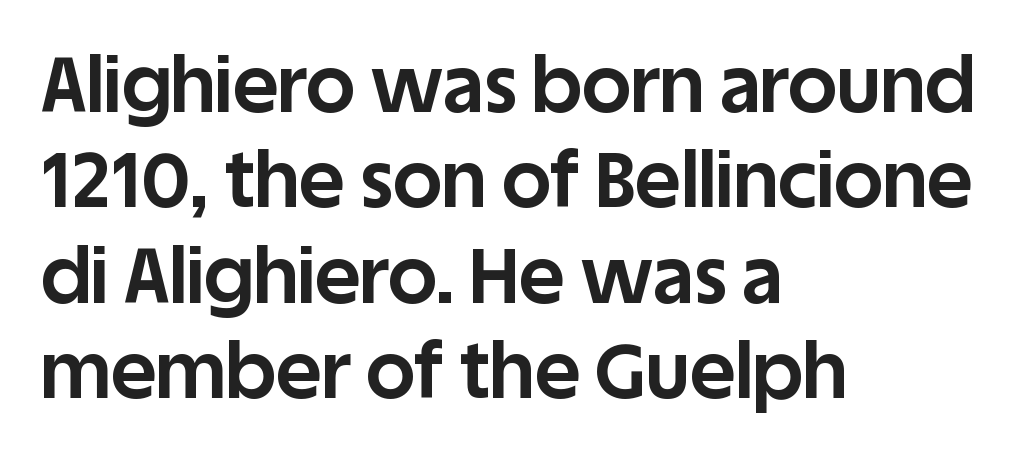
The image shows 77 px bold sans-serif type, upright; set left-aligned, line spacing 1.24x, normal letter spacing, not underlined; low stroke contrast and a large x-height.
